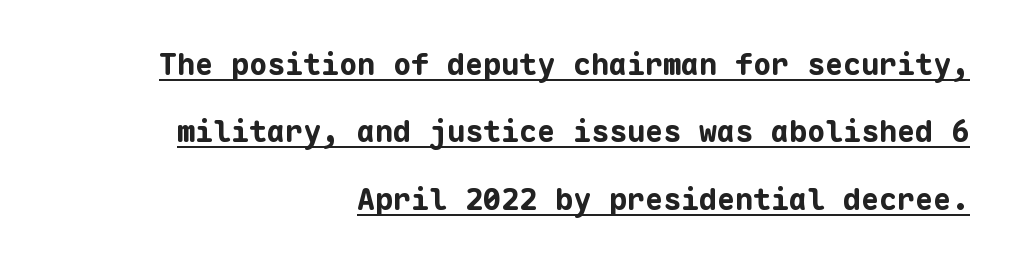
Q: Is the text bold? A: Yes.
Q: Is the text italic (slanted)? A: No, it is upright.
Q: Is the typeface a serif or a sans-serif typeface? A: Sans-serif.
Q: Is the text underlined? A: Yes.
Q: How is the paragraph aligned? A: Right-aligned.
Q: Is the spacing between letters normal or unusually wide? A: Normal.
Q: Is the spacing between lines tight, normal or loose? A: Loose.
Q: Width (condensed, normal, or wide)? A: Normal.
Q: Stroke contrast? A: Low.
Q: x-height? A: Medium.
Q: Monospaced? A: Yes.
